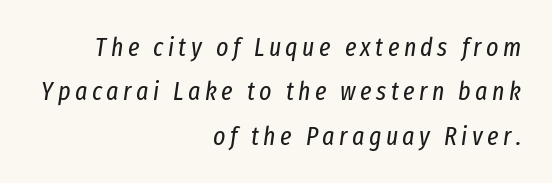
The image shows 26 px text type, italic (leaning right); set right-aligned, line spacing 1.71x, not underlined.
